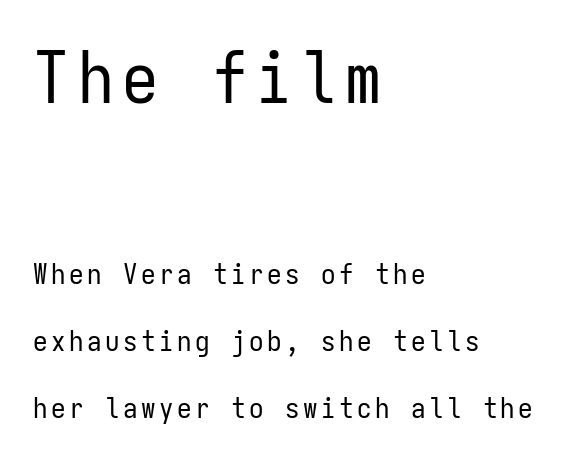
The image shows 72 px regular-weight, condensed sans-serif type, upright, monospaced; set left-aligned, loose line spacing (2.3x), not underlined; the first (top) block is 2.48x larger; low stroke contrast and a medium x-height.
